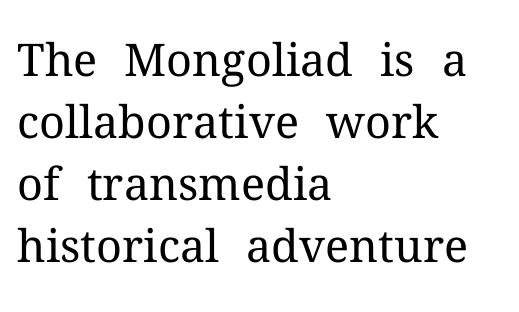
{"serif": "yes", "italic": "no", "bold": "no", "weight": "regular", "width": "normal", "stroke_contrast": "medium", "x_height": "medium", "monospaced": "no", "underline": "no", "align": "left", "line_spacing": "normal", "line_spacing_ratio": 1.38, "letter_spacing": "normal", "letter_spacing_em": 0.0, "glyph_px": 45}
